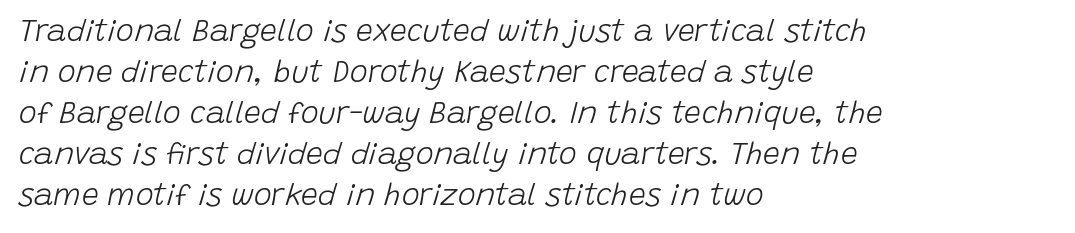
Q: Is the text bold? A: No.
Q: Is the text italic (slanted)? A: Yes, it leans right by about 15 degrees.
Q: Is the text underlined? A: No.
Q: How is the paragraph aligned? A: Left-aligned.
Q: Is the spacing between letters normal or unusually wide? A: Normal.
Q: Is the spacing between lines tight, normal or loose? A: Normal.
Q: Width (condensed, normal, or wide)? A: Normal.
Q: Stroke contrast? A: Low.
Q: x-height? A: Large.
Q: Monospaced? A: No.
